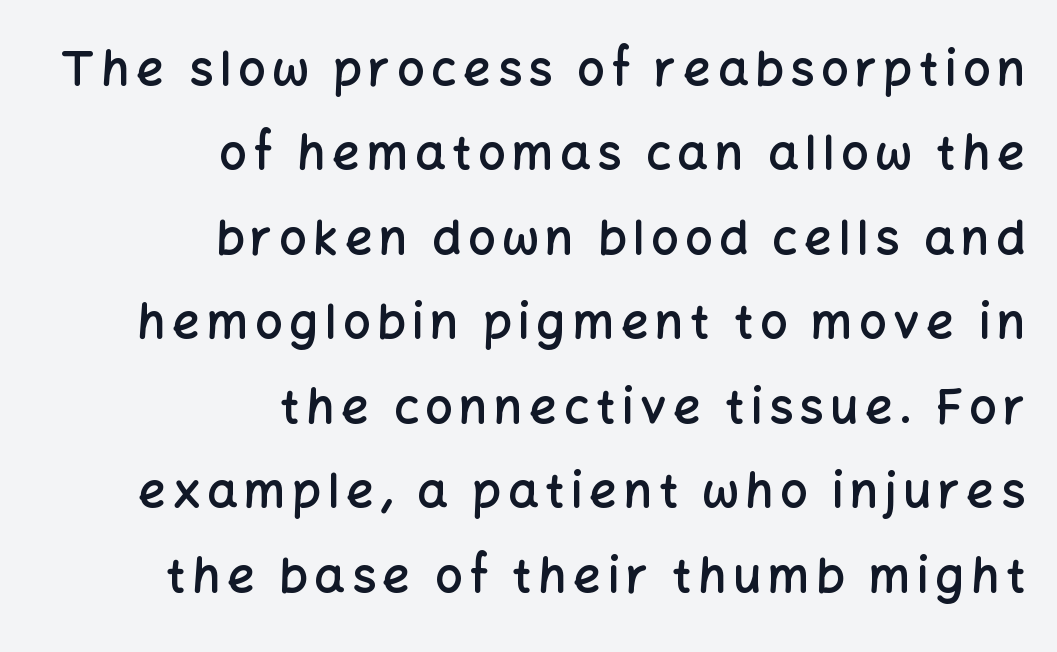
The characters look somewhat weighty, a semibold short of true bold. Here the designer chose a conventional face with non-uniform glyph widths. Notice how the passage keeps a crisp vertical edge on the right only. Clear beneath every line of the passage. Check where the strokes stop: nothing finishes them off — pure sans. Ascenders rise straight up at ninety degrees.
